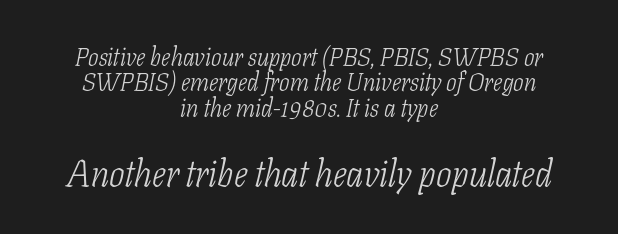
The image shows 37 px light, condensed serif type, italic (leaning right); set centered, tight line spacing (1.02x), normal letter spacing, not underlined; the second (bottom) block is 1.48x larger; low stroke contrast and a medium x-height.
